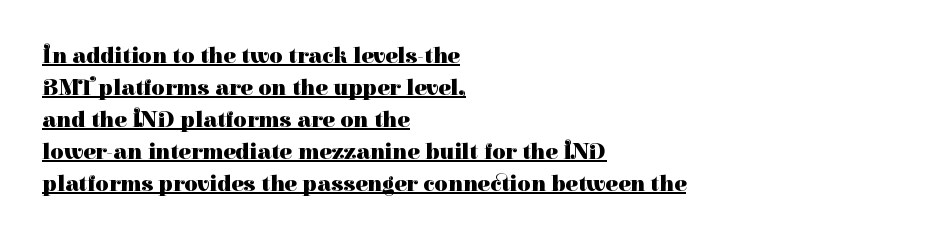
{"italic": "no", "bold": "yes", "underline": "yes", "align": "left", "line_spacing": "normal", "line_spacing_ratio": 1.39, "letter_spacing": "normal", "letter_spacing_em": 0.0, "glyph_px": 23}
